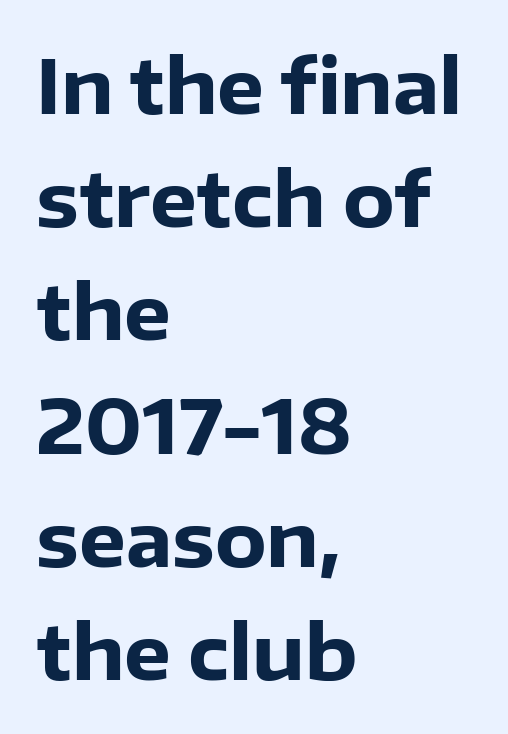
Set as a true bold cut, around the 700 mark. Think of a printed novel: that variable character pitch is what you see here. These lines are composed in type without serifs. In terms of leading, this rendering sits right in the middle.
